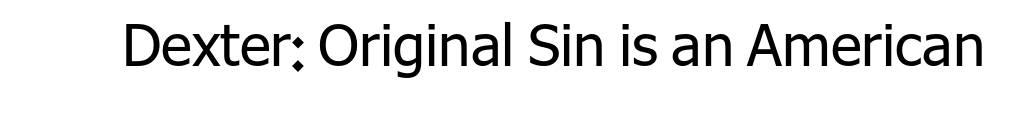
The image shows 58 px regular-weight sans-serif type, upright; set normal letter spacing, not underlined; low stroke contrast and a medium x-height.
